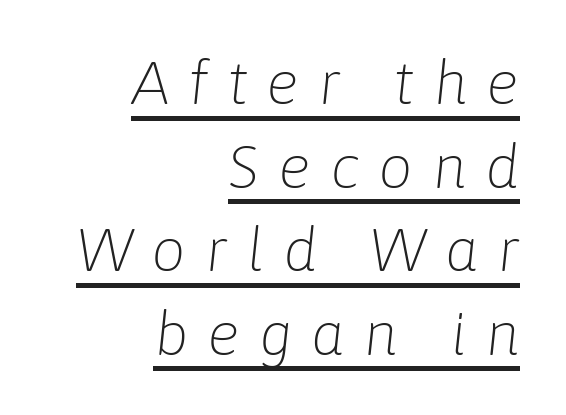
{"italic": "yes", "lean": "right", "slant_degrees": 6, "bold": "no", "weight": "light", "width": "normal", "stroke_contrast": "low", "x_height": "medium", "monospaced": "no", "underline": "yes", "align": "right", "line_spacing": "normal", "line_spacing_ratio": 1.37, "letter_spacing": "wide", "letter_spacing_em": 0.31, "glyph_px": 61}
